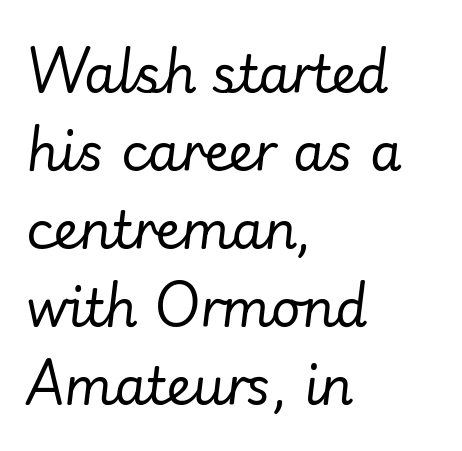
Characters are canted at an angle relative to the baseline's perpendicular. The designer left line spacing at the default. Line starts are locked; line ends wander. The glyphs are unaccompanied by any horizontal stroke below them. The letters advance in unequal steps, a hallmark of proportional type. Here the glyphs are tracked normally, forming tight word shapes.
